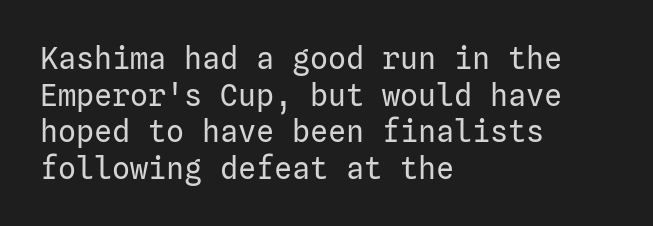
Vertical strokes here are truly vertical. Teacher's note: observe the even left margin — that is flush-left alignment. Any mark beneath the type? The region is blank. You can tell from the bare stems that sans-serif type was used. The face looks like a standard text weight, possibly lighter. Words appear dense and cohesive because spacing is normal.
